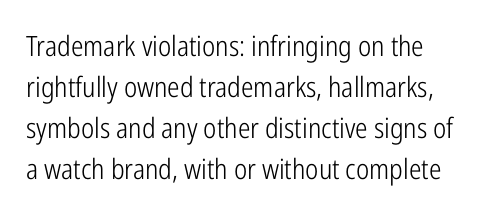
{"serif": "no", "italic": "no", "bold": "no", "weight": "light", "width": "condensed", "stroke_contrast": "low", "x_height": "medium", "monospaced": "no", "underline": "no", "line_spacing": "normal", "line_spacing_ratio": 1.47, "letter_spacing": "normal", "letter_spacing_em": 0.0, "glyph_px": 28}
